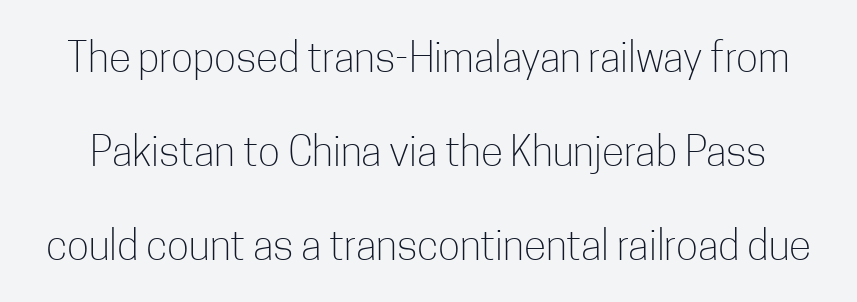
Heaviness? Minimal to ordinary, like unemphasized prose. Letterform terminals end flat and unadorned throughout the passage. Do the characters align in a grid? No, the font is proportional. Does the leading feel generous? Absolutely, it's lavish. The area under the type is left untouched. Rendered with straight, roman letterforms.
